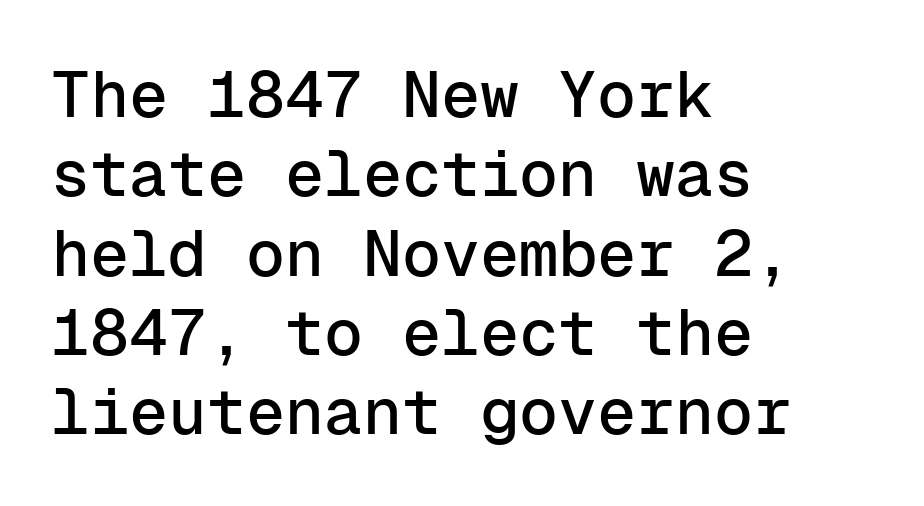
{"serif": "no", "italic": "no", "width": "normal", "stroke_contrast": "low", "x_height": "medium", "monospaced": "yes", "underline": "no", "align": "left", "line_spacing_ratio": 1.22, "letter_spacing": "normal", "letter_spacing_em": 0.0, "glyph_px": 65}
